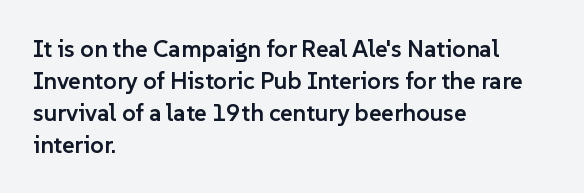
The image shows 24 px text type, upright; set left-aligned, normal line spacing (1.33x), normal letter spacing, not underlined.
